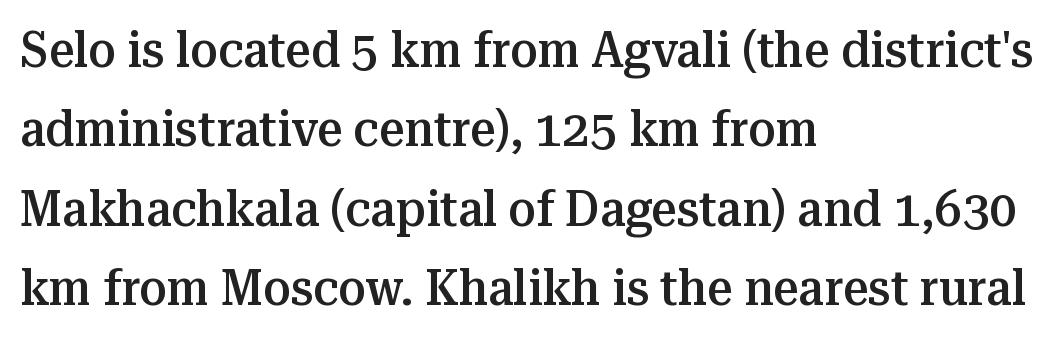
Q: Is the text bold? A: Semi-bold.
Q: Is the text italic (slanted)? A: No, it is upright.
Q: Is the typeface a serif or a sans-serif typeface? A: Serif.
Q: Is the text underlined? A: No.
Q: How is the paragraph aligned? A: Left-aligned.
Q: Is the spacing between letters normal or unusually wide? A: Normal.
Q: Is the spacing between lines tight, normal or loose? A: Normal.
Q: Width (condensed, normal, or wide)? A: Normal.
Q: Stroke contrast? A: Medium.
Q: x-height? A: Medium.
Q: Monospaced? A: No.
